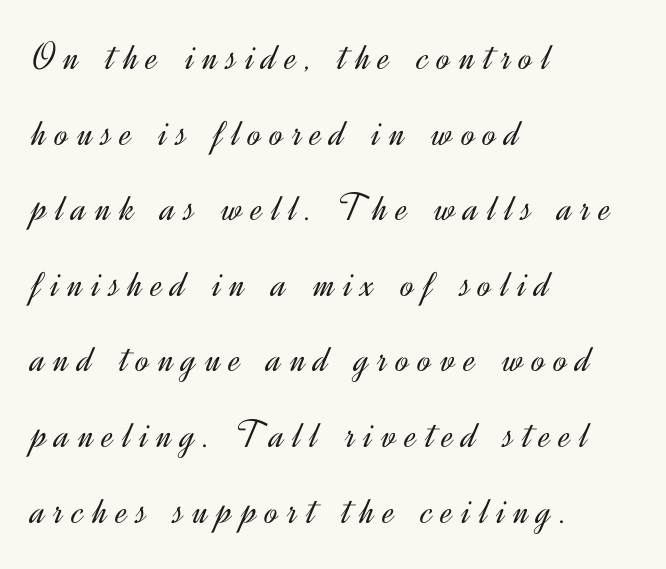
Q: Is the text bold? A: No.
Q: Is the text italic (slanted)? A: Yes.
Q: Is the typeface a serif or a sans-serif typeface? A: Sans-serif.
Q: Is the text underlined? A: No.
Q: How is the paragraph aligned? A: Left-aligned.
Q: Is the spacing between letters normal or unusually wide? A: Unusually wide.
Q: Width (condensed, normal, or wide)? A: Normal.
Q: x-height? A: Small.
Q: Monospaced? A: No.
